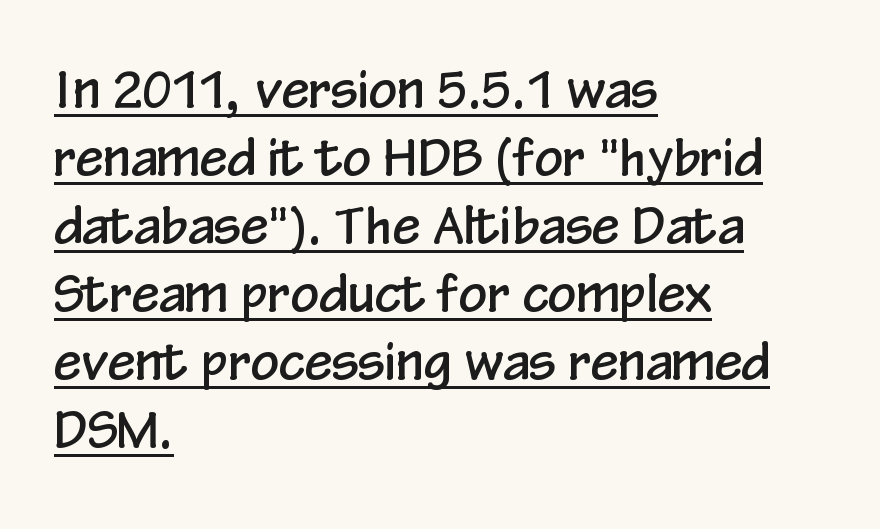
Are there feet on the stems? There aren't — it's a sans. Each line starts at the same left margin while the right side varies. Is the letter spacing exaggerated? No — it looks like the ordinary default. A typesetter would call this proportional, since set widths differ per character.
